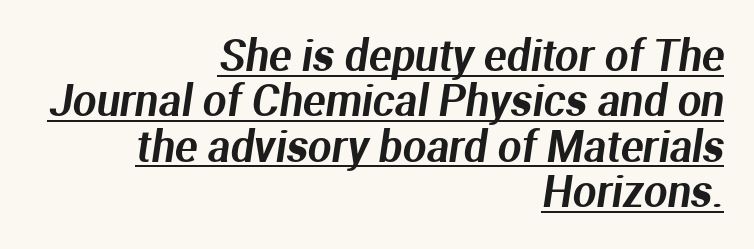
Q: Is the typeface a serif or a sans-serif typeface? A: Sans-serif.
Q: Is the text underlined? A: Yes.
Q: How is the paragraph aligned? A: Right-aligned.
Q: Is the spacing between letters normal or unusually wide? A: Normal.
Q: Is the spacing between lines tight, normal or loose? A: Tight.
Q: Width (condensed, normal, or wide)? A: Normal.
Q: Stroke contrast? A: Medium.
Q: x-height? A: Medium.
Q: Monospaced? A: No.
